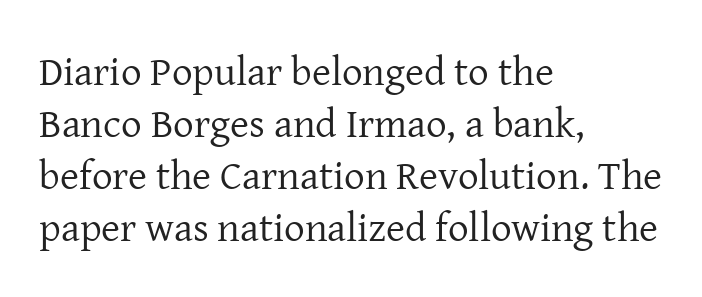
{"serif": "yes", "italic": "no", "bold": "no", "weight": "regular", "width": "normal", "stroke_contrast": "low", "x_height": "medium", "monospaced": "no", "underline": "no", "align": "left", "line_spacing": "normal", "line_spacing_ratio": 1.27, "letter_spacing": "normal", "letter_spacing_em": 0.0, "glyph_px": 41}
